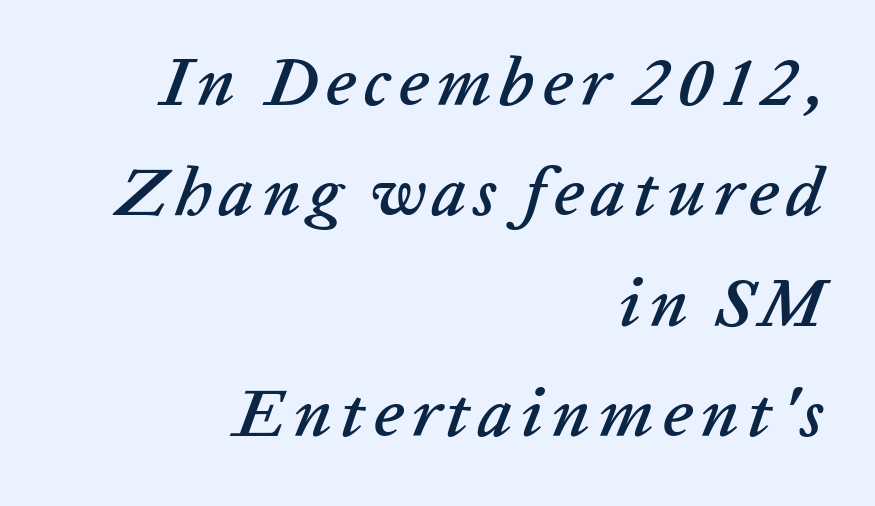
The rendering uses a moderate line-height, typical for paragraphs. Think of a printed novel: that variable character pitch is what you see here. The specimen reads as italic at a glance. This sample is right-justified, so line beginnings fall wherever the words allow.
